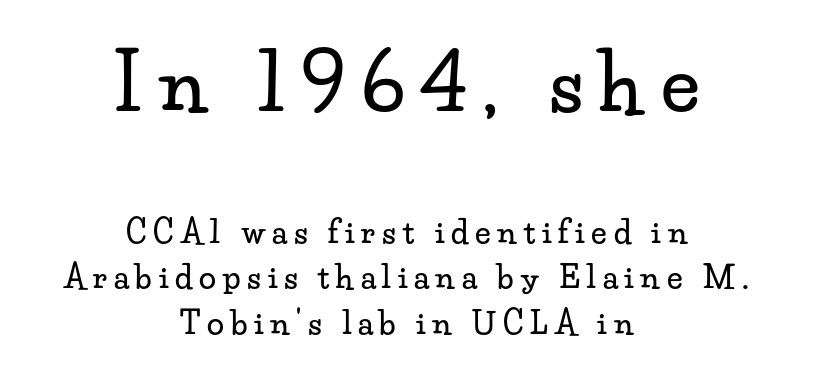
Anything drawn beneath the words? Only blank space. The passage shown stacks its lines at a standard gap. The rendering shows small feet on the letterforms — a serif design. The lines are quadded center.
